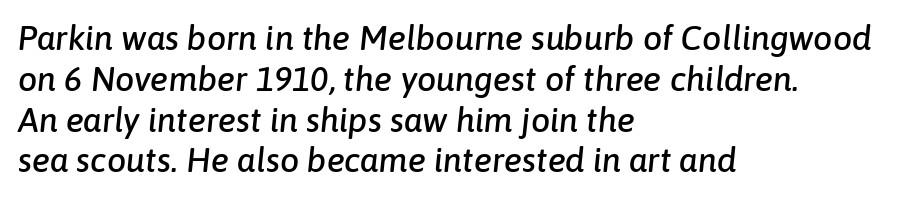
Here the designer chose a conventional face with non-uniform glyph widths. The text block is weighted toward the left margin, trailing off unevenly rightward. In terms of letterspacing, this is plain default setting. A bare baseline throughout the passage. Would a proofreader flag this as italicized? Yes.
